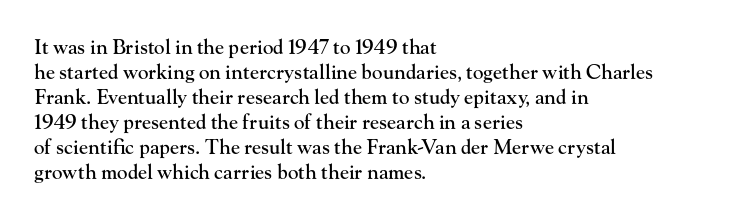
{"italic": "no", "underline": "no", "align": "left", "line_spacing": "normal", "line_spacing_ratio": 1.25, "letter_spacing": "normal", "letter_spacing_em": 0.0, "glyph_px": 20}
